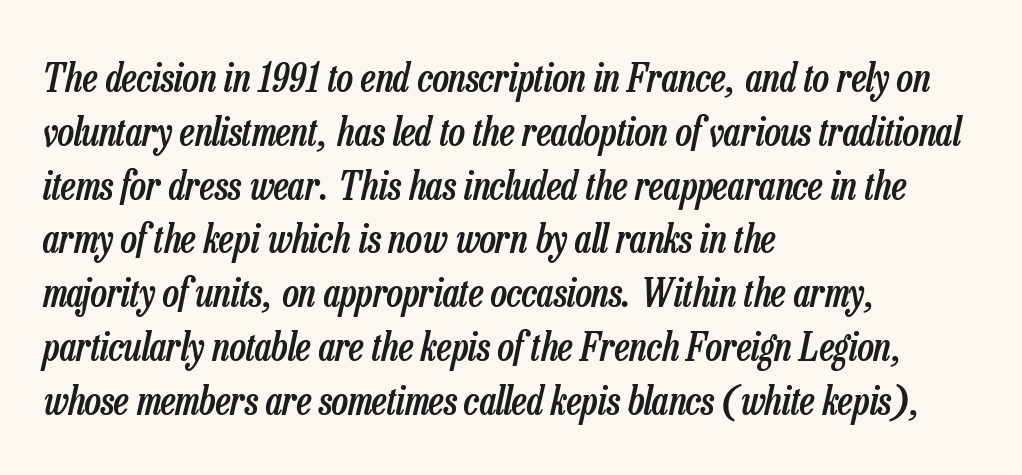
This rendering features lettering with no underline. These lines stack with their left ends in a neat column. Each word holds together tightly as a unit, with standard inter-letter gaps. Note the varied advance widths — an 'i' is clearly narrower than an 'm'. Notice the strokes are somewhat thickened but not fully heavy: this is a semibold.
